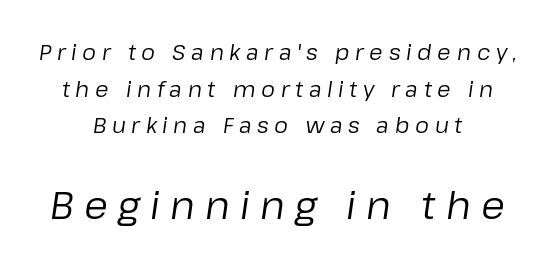
{"italic": "yes", "lean": "right", "slant_degrees": 8, "bold": "no", "weight": "regular", "width": "normal", "stroke_contrast": "low", "x_height": "medium", "monospaced": "no", "underline": "no", "align": "center", "line_spacing": "normal", "line_spacing_ratio": 1.67, "letter_spacing": "wide", "letter_spacing_em": 0.26, "larger_block": "second", "size_ratio": 1.77, "glyph_px": 39}
